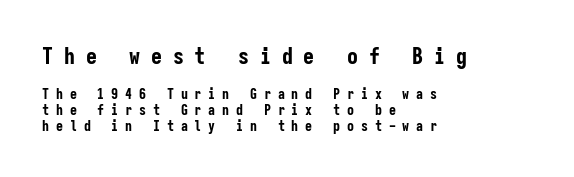
{"italic": "no", "bold": "yes", "underline": "no", "align": "left", "line_spacing": "tight", "line_spacing_ratio": 1.14, "letter_spacing": "wide", "letter_spacing_em": 0.49, "larger_block": "first", "size_ratio": 1.57, "glyph_px": 22}
